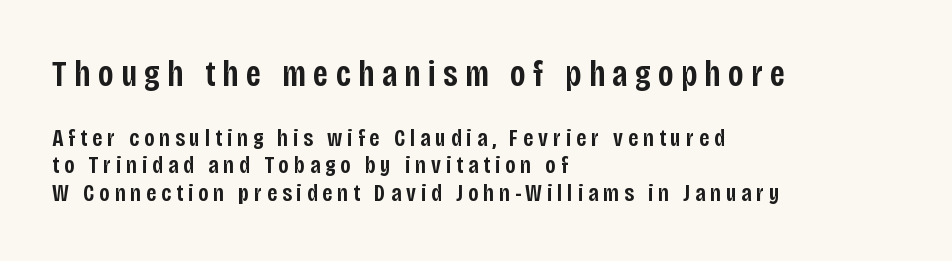
{"serif": "no", "italic": "no", "bold": "semi", "weight": "semibold", "width": "condensed", "stroke_contrast": "low", "x_height": "large", "monospaced": "no", "underline": "no", "align": "left", "line_spacing_ratio": 1.16, "letter_spacing": "wide", "letter_spacing_em": 0.21, "larger_block": "first", "size_ratio": 1.5, "glyph_px": 36}
